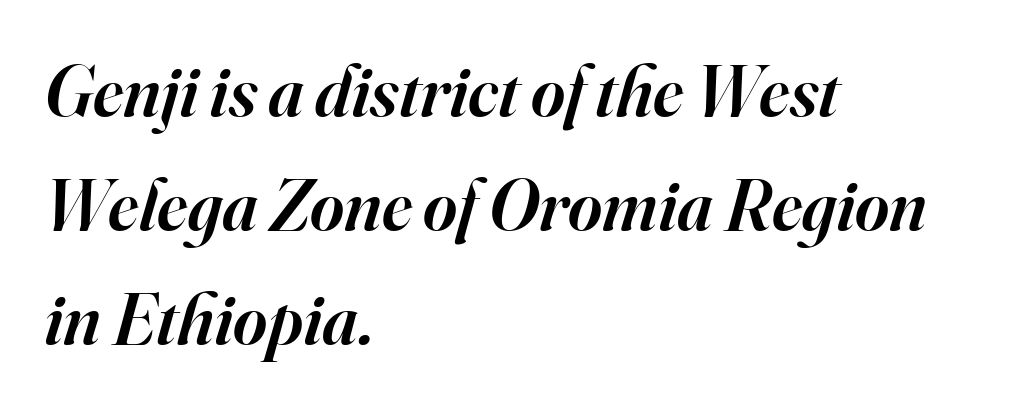
These lines are rendered in a variable-pitch font. Left-aligned paragraph, ragged on the right. Old-style or modern, the face here clearly has serifs. The letters sit at their default tracking, neither squeezed nor spread. Stroke thickness is moderately raised; the sample reads as semibold. Notice how the stems are inclined rather than vertical — that's the hallmark of italics.
